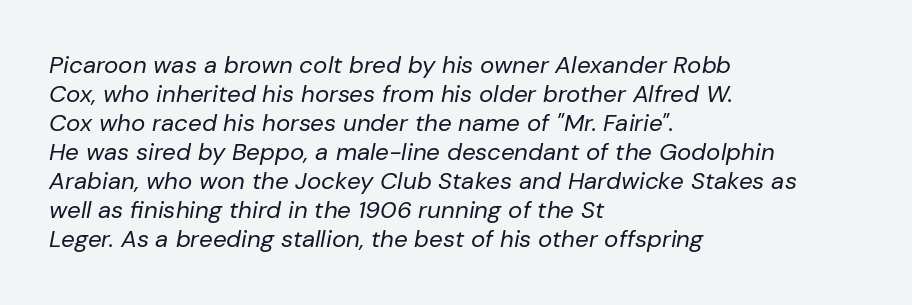
{"italic": "yes", "lean": "right", "slant_degrees": 10, "bold": "no", "underline": "no", "align": "left", "line_spacing_ratio": 1.21, "letter_spacing": "normal", "letter_spacing_em": 0.0, "glyph_px": 24}
